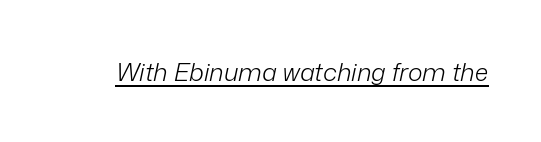
If you drew a line through each stem, it would be angled. Emphasis is given by a line drawn under the lettering. The weight tops out at a normal text grade. A typesetter would call this zero additional tracking.
